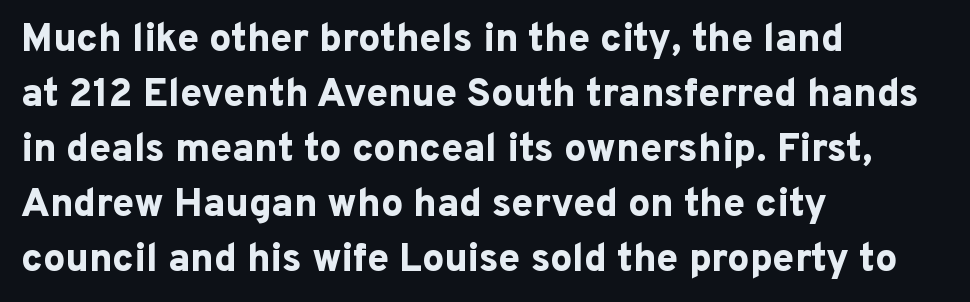
{"serif": "no", "italic": "no", "bold": "yes", "weight": "bold", "width": "normal", "stroke_contrast": "low", "x_height": "medium", "monospaced": "no", "underline": "no", "align": "left", "line_spacing": "normal", "line_spacing_ratio": 1.41, "letter_spacing": "normal", "letter_spacing_em": 0.0, "glyph_px": 39}
